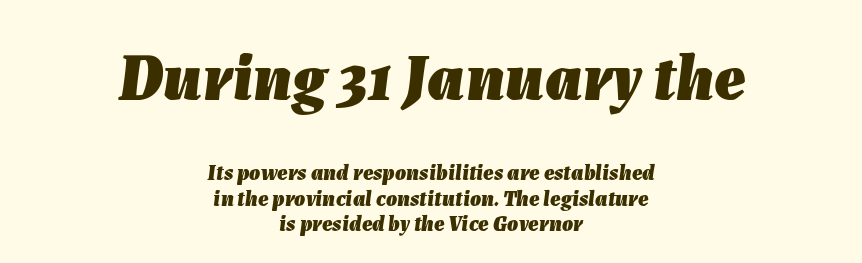
The image shows 66 px heavy type, italic (leaning right); set centered, line spacing 1.17x, normal letter spacing, not underlined; the first (top) block is 3.0x larger; low stroke contrast and a medium x-height.
